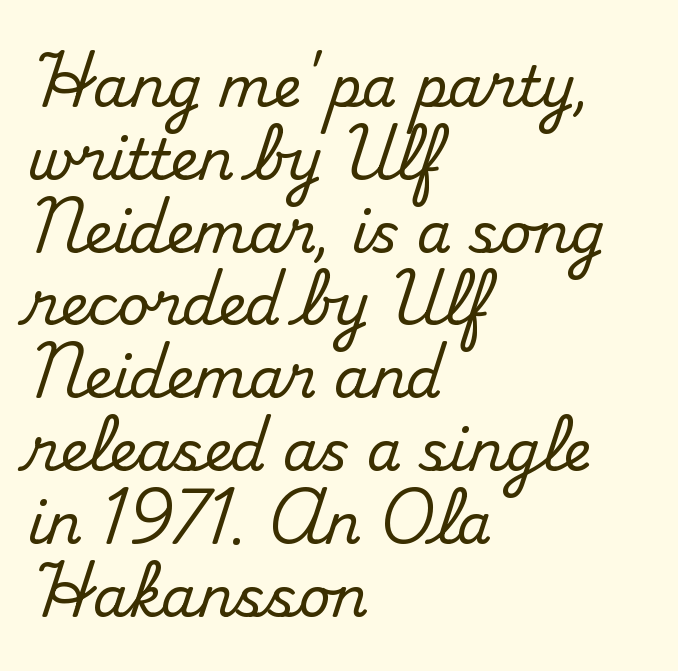
The passage shown stacks its lines at a standard gap. Nothing unusual about the tracking: characters are spaced as the font intends. These lines stack with their left ends in a neat column. Is this a sans? No — the strokes have serifs.
